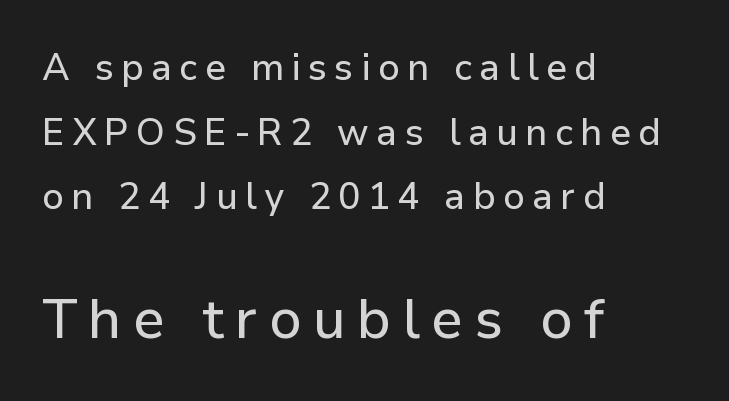
{"serif": "no", "italic": "no", "width": "normal", "stroke_contrast": "low", "x_height": "medium", "monospaced": "no", "underline": "no", "align": "left", "line_spacing_ratio": 1.75, "letter_spacing": "wide", "letter_spacing_em": 0.2, "larger_block": "second", "size_ratio": 1.51, "glyph_px": 56}
